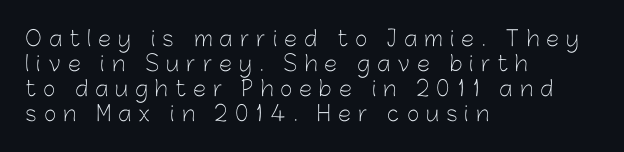
{"italic": "no", "bold": "no", "underline": "no", "align": "left", "line_spacing_ratio": 1.19, "letter_spacing": "wide", "letter_spacing_em": 0.35, "glyph_px": 21}
